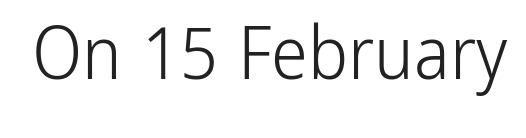
The image shows 74 px light, condensed sans-serif type, upright; set normal letter spacing, not underlined; low stroke contrast and a medium x-height.
